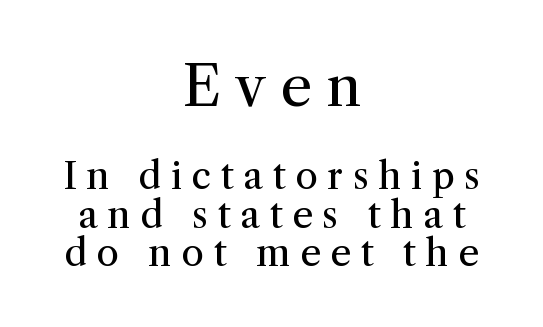
{"serif": "yes", "italic": "no", "bold": "no", "weight": "regular", "width": "normal", "stroke_contrast": "medium", "x_height": "medium", "monospaced": "no", "underline": "no", "align": "center", "line_spacing": "tight", "line_spacing_ratio": 1.03, "letter_spacing": "wide", "letter_spacing_em": 0.26, "larger_block": "first", "size_ratio": 1.51, "glyph_px": 56}
